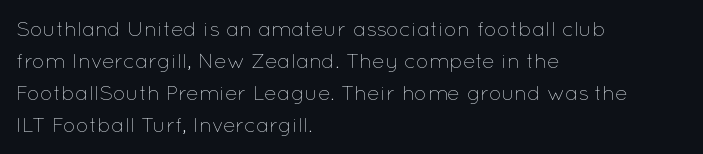
{"italic": "no", "bold": "no", "underline": "no", "align": "left", "line_spacing": "normal", "line_spacing_ratio": 1.53, "letter_spacing": "normal", "letter_spacing_em": 0.0, "glyph_px": 21}
